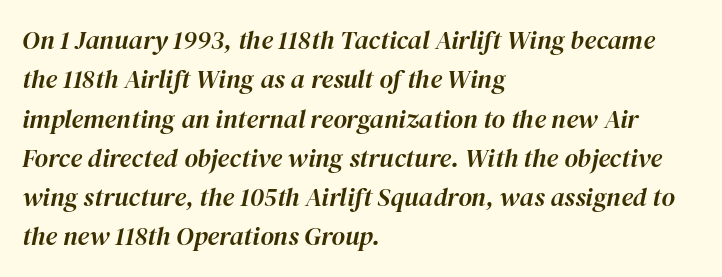
Q: Is the text italic (slanted)? A: Yes, it leans right by about 12 degrees.
Q: Is the text underlined? A: No.
Q: How is the paragraph aligned? A: Left-aligned.
Q: Is the spacing between letters normal or unusually wide? A: Normal.
Q: Is the spacing between lines tight, normal or loose? A: Normal.
